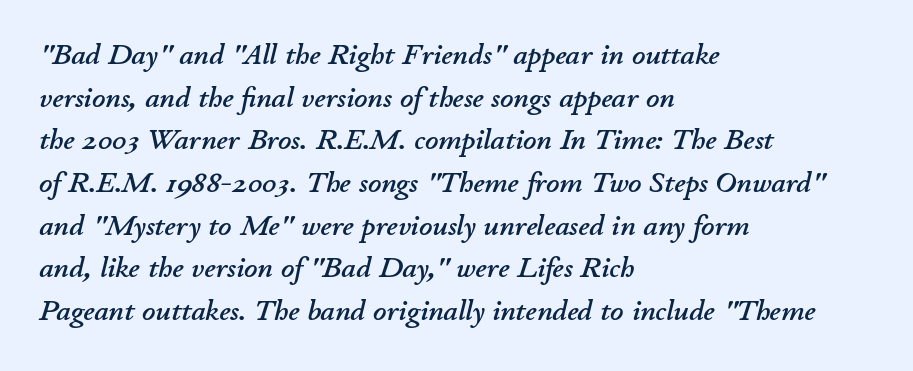
{"italic": "yes", "lean": "right", "slant_degrees": 11, "width": "normal", "stroke_contrast": "low", "x_height": "small", "monospaced": "no", "underline": "no", "align": "left", "line_spacing": "normal", "line_spacing_ratio": 1.47, "letter_spacing": "normal", "letter_spacing_em": 0.0, "glyph_px": 29}
